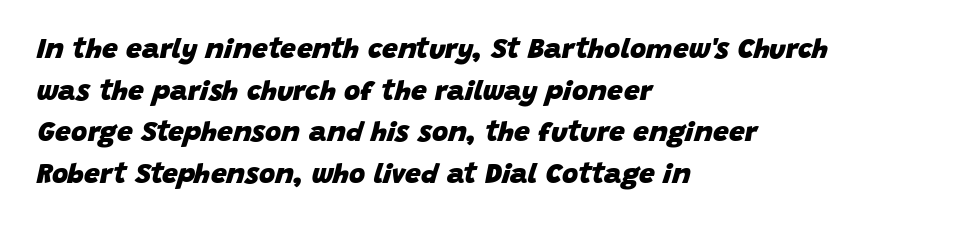
The font is running at its bold setting. Spacing between characters is what you'd get straight out of the box. Do the characters align in a grid? No, the font is proportional. Notice how the passage keeps a crisp vertical edge on the left only.
